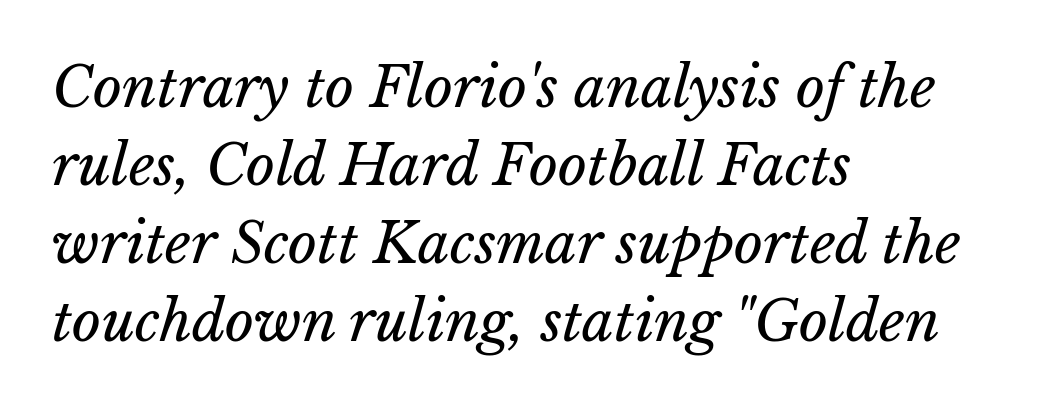
The image shows 56 px regular-weight type; set left-aligned, normal line spacing (1.39x), normal letter spacing, not underlined; low stroke contrast and a medium x-height.
